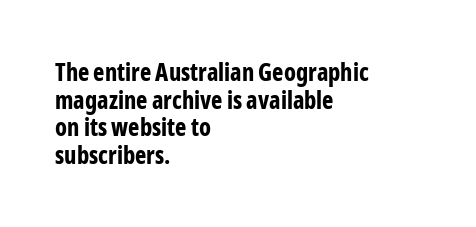
A roman cut, with each character standing at attention. Each word holds together tightly as a unit, with standard inter-letter gaps. Line starts are locked; line ends wander. Every letter is thick-stroked: bold, no question. What's the leading like? Squeezed, with rows nearly overlapping.
